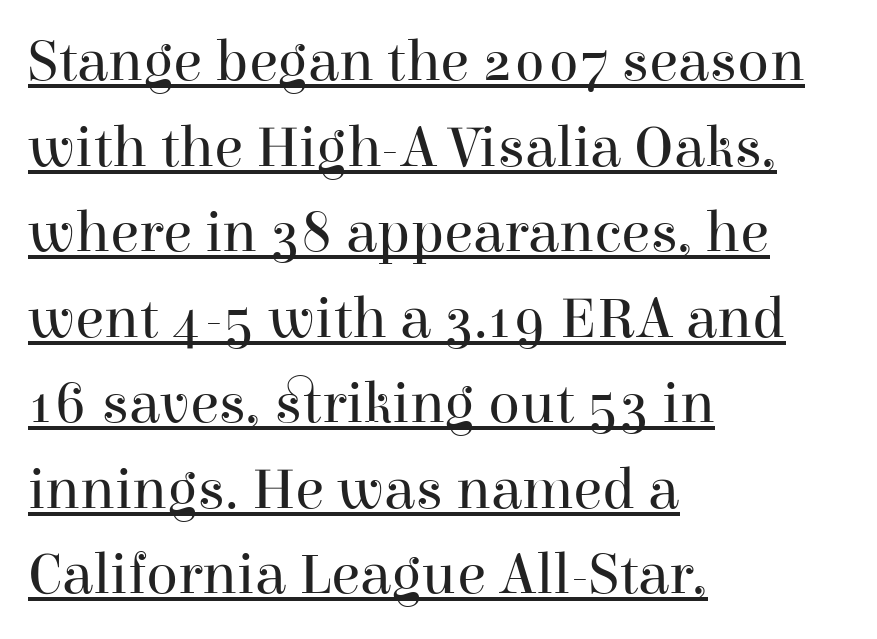
The image shows 59 px regular-weight serif type, upright; set left-aligned, normal line spacing (1.45x), normal letter spacing, underlined; high stroke contrast and a medium x-height.
